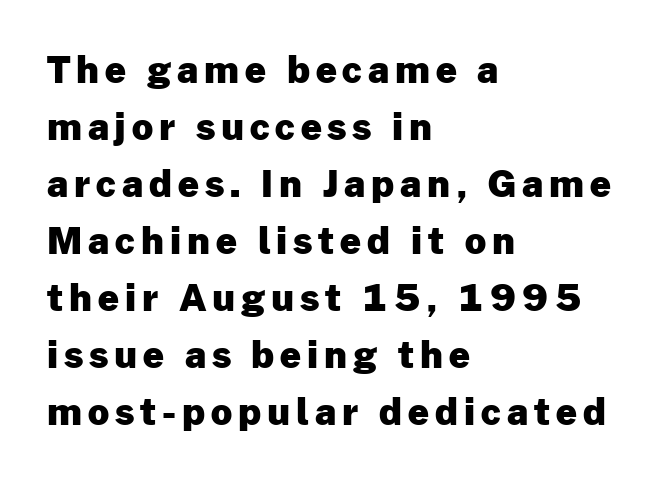
{"serif": "no", "italic": "no", "bold": "yes", "weight": "heavy", "width": "normal", "stroke_contrast": "low", "x_height": "medium", "monospaced": "no", "underline": "no", "align": "left", "line_spacing": "normal", "line_spacing_ratio": 1.54, "glyph_px": 37}
